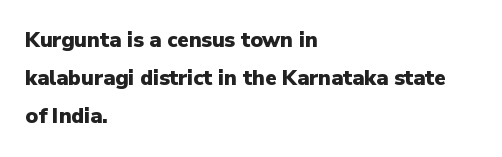
The image shows 21 px bold type, upright; set left-aligned, line spacing 1.81x, normal letter spacing, not underlined.
